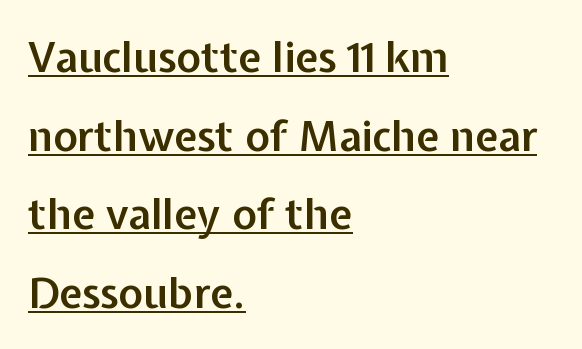
Q: Is the text bold? A: Semi-bold.
Q: Is the text italic (slanted)? A: No, it is upright.
Q: Is the typeface a serif or a sans-serif typeface? A: Sans-serif.
Q: Is the text underlined? A: Yes.
Q: How is the paragraph aligned? A: Left-aligned.
Q: Is the spacing between letters normal or unusually wide? A: Normal.
Q: Width (condensed, normal, or wide)? A: Normal.
Q: Stroke contrast? A: Low.
Q: x-height? A: Medium.
Q: Monospaced? A: No.
